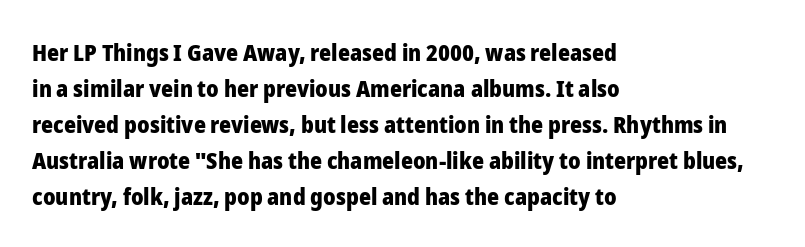
{"italic": "no", "bold": "yes", "underline": "no", "align": "left", "line_spacing": "normal", "line_spacing_ratio": 1.57, "letter_spacing": "normal", "letter_spacing_em": 0.0, "glyph_px": 23}
